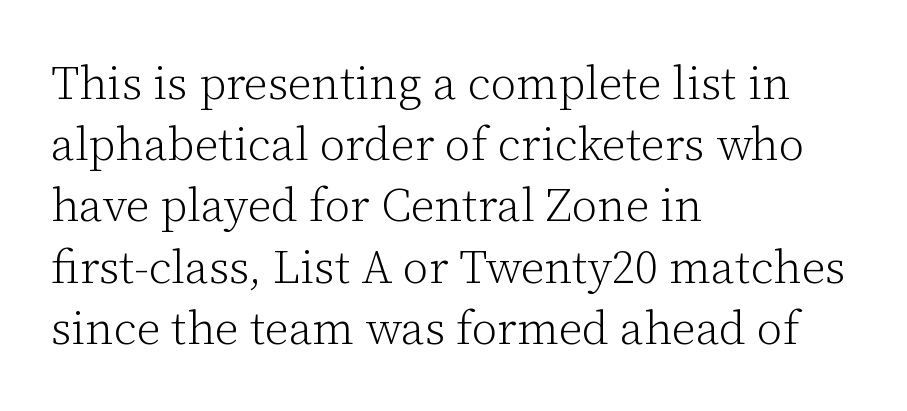
{"serif": "yes", "italic": "no", "bold": "no", "weight": "light", "width": "normal", "stroke_contrast": "low", "x_height": "medium", "monospaced": "no", "underline": "no", "align": "left", "line_spacing": "normal", "line_spacing_ratio": 1.33, "letter_spacing": "normal", "letter_spacing_em": 0.0, "glyph_px": 46}
